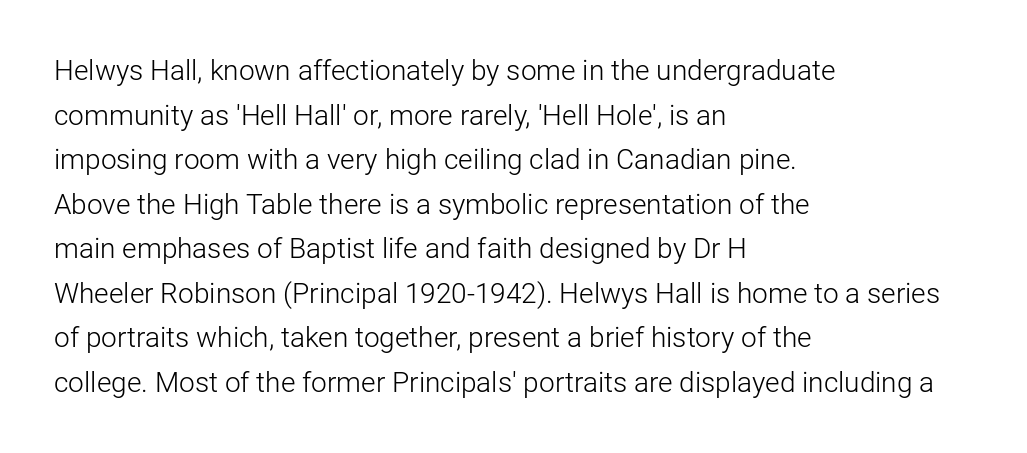
One glance says typical: line gaps are just what's usual. Layout note: lines flush left. I'd call this a sans setting — the letters go barefoot. Check the space under the baseline: it is left empty.
